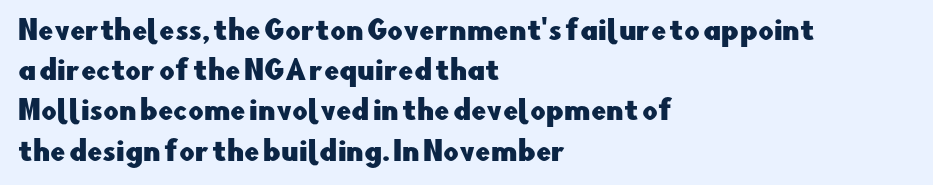
Q: Is the text italic (slanted)? A: No, it is upright.
Q: Is the text underlined? A: No.
Q: How is the paragraph aligned? A: Left-aligned.
Q: Is the spacing between letters normal or unusually wide? A: Normal.
Q: Is the spacing between lines tight, normal or loose? A: Normal.
